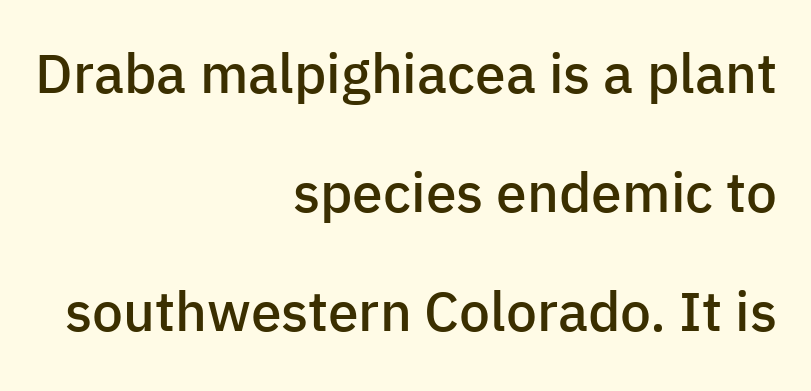
Short and long lines alike share a common ending point at right. Character widths vary here, with narrow letters taking less room than wide ones. The letters sit at their default tracking, neither squeezed nor spread. Moderately thickened strokes mark this as semibold type. Ascenders rise straight up at ninety degrees. The space beneath each line is pristine and unruled.
